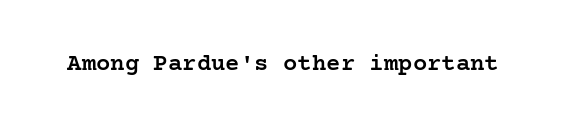
{"italic": "no", "bold": "semi", "underline": "no", "letter_spacing": "normal", "letter_spacing_em": 0.0, "glyph_px": 24}
